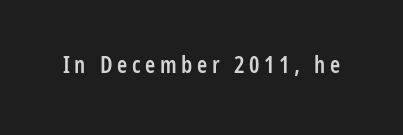
Honestly, there is no underline to notice here at all. Weight check: semibold — heavier than regular, not quite bold. The type is letterspaced generously, with wide tracking. Every stem runs plumb, perpendicular to the baseline.
